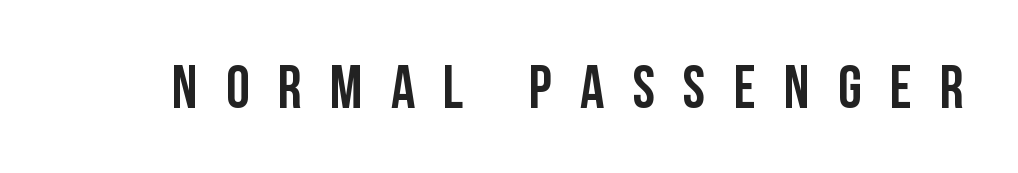
The image shows 60 px semibold, condensed sans-serif type, upright; set unusually wide letter spacing (+0.47 em), not underlined; low stroke contrast and a large x-height.
